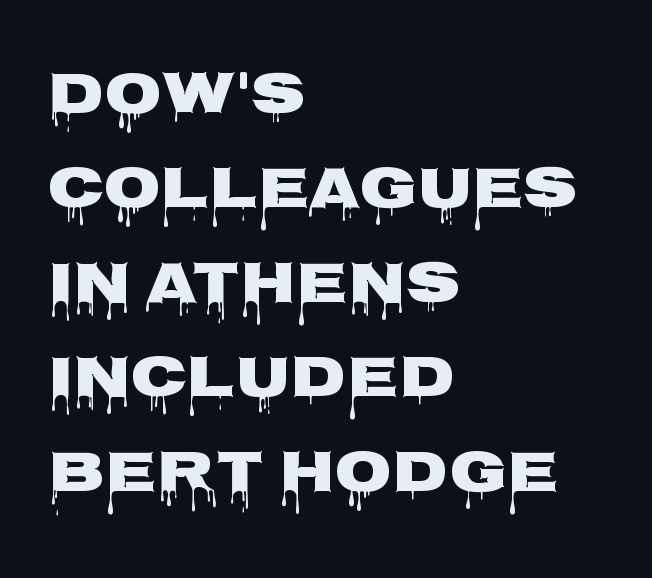
Q: Is the text italic (slanted)? A: No, it is upright.
Q: Is the typeface a serif or a sans-serif typeface? A: Sans-serif.
Q: Is the text underlined? A: No.
Q: How is the paragraph aligned? A: Left-aligned.
Q: Is the spacing between letters normal or unusually wide? A: Normal.
Q: Is the spacing between lines tight, normal or loose? A: Normal.
Q: Width (condensed, normal, or wide)? A: Wide.
Q: Stroke contrast? A: Low.
Q: x-height? A: Large.
Q: Monospaced? A: No.
